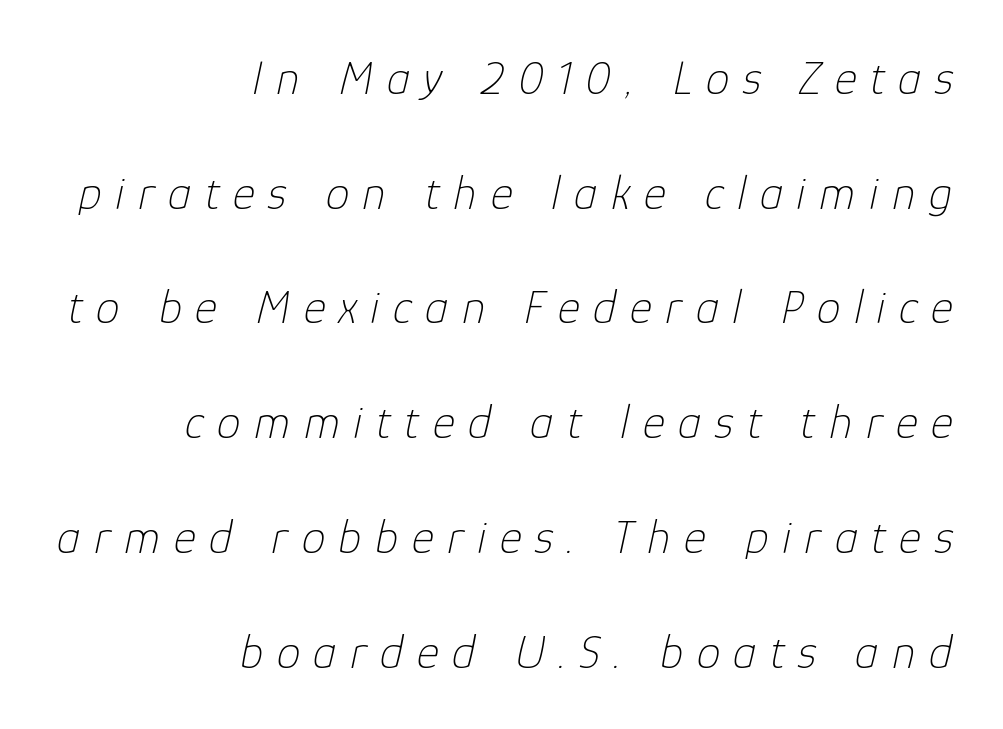
Q: Is the text bold? A: No.
Q: Is the text italic (slanted)? A: Yes, it leans right by about 12 degrees.
Q: Is the text underlined? A: No.
Q: How is the paragraph aligned? A: Right-aligned.
Q: Is the spacing between letters normal or unusually wide? A: Unusually wide.
Q: Is the spacing between lines tight, normal or loose? A: Loose.
Q: Width (condensed, normal, or wide)? A: Normal.
Q: Stroke contrast? A: Low.
Q: x-height? A: Medium.
Q: Monospaced? A: No.
